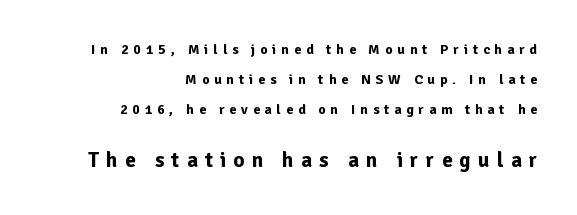
Q: Is the text bold? A: Yes.
Q: Is the text italic (slanted)? A: No, it is upright.
Q: Is the text underlined? A: No.
Q: How is the paragraph aligned? A: Right-aligned.
Q: Is the spacing between letters normal or unusually wide? A: Unusually wide.
Q: Is the spacing between lines tight, normal or loose? A: Loose.
Q: Which block of text is set in a larger size, the first (top) or the second (bottom)? A: The second (bottom) one.
